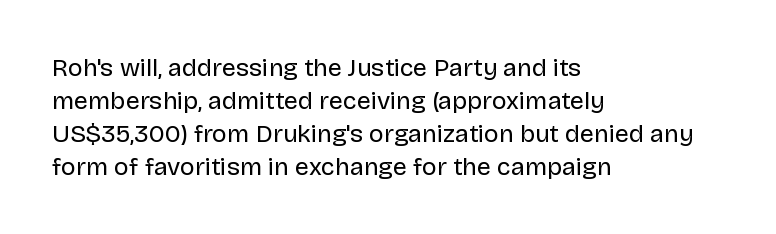
The image shows 25 px text type, upright; set left-aligned, normal line spacing (1.32x), normal letter spacing, not underlined.
